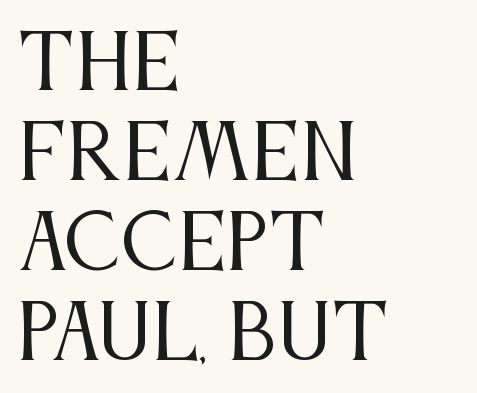
Heft: none added — not bold. The text block is weighted toward the left margin, trailing off unevenly rightward. The passage shown is typed in a proportional face where columns would drift. It's the straight-up-and-down kind of type. Compared with typical body copy, the letter spacing here is the same.
